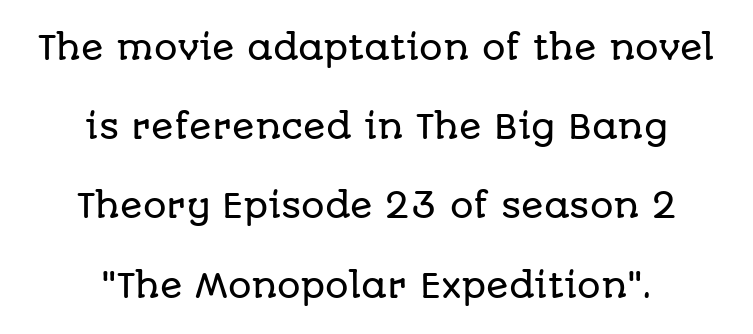
The image shows 33 px sans-serif type, upright; set centered, loose line spacing (2.4x), normal letter spacing, not underlined; low stroke contrast and a large x-height.
